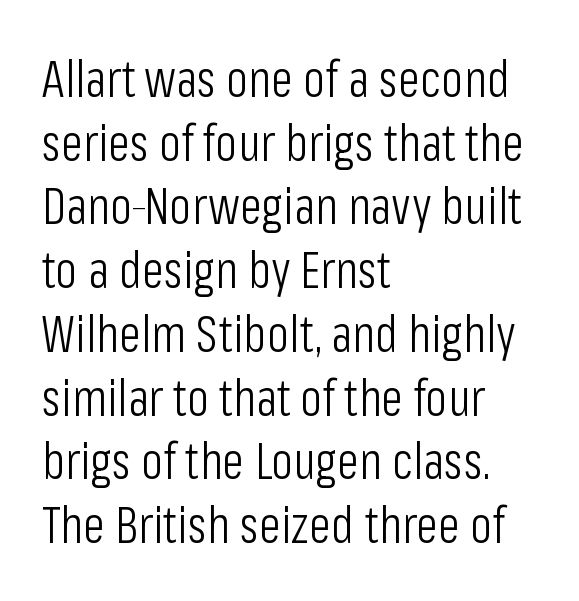
{"serif": "no", "italic": "no", "bold": "no", "weight": "light", "width": "condensed", "stroke_contrast": "low", "x_height": "medium", "monospaced": "no", "underline": "no", "align": "left", "line_spacing": "normal", "line_spacing_ratio": 1.25, "letter_spacing": "normal", "letter_spacing_em": 0.0, "glyph_px": 51}
